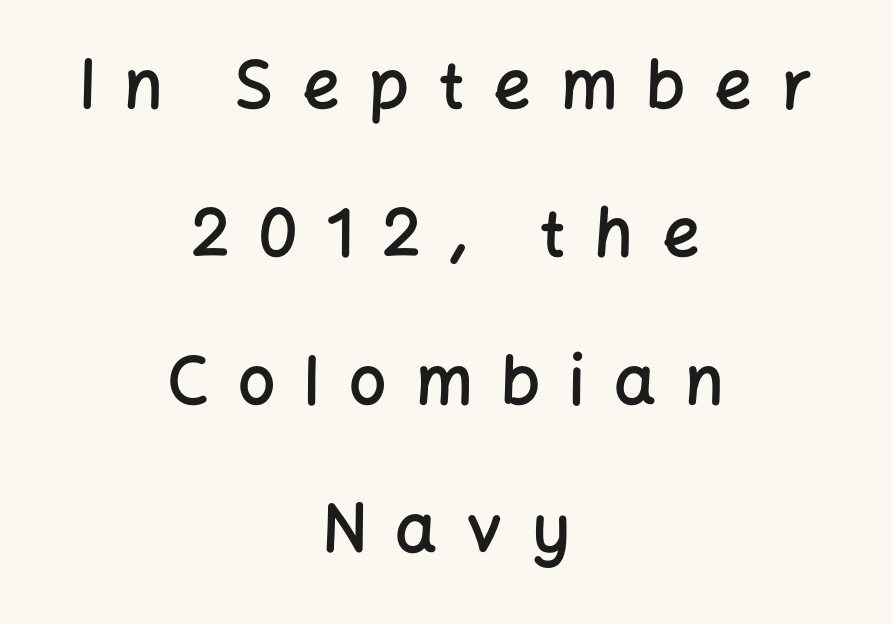
Q: Is the text bold? A: Semi-bold.
Q: Is the text italic (slanted)? A: No, it is upright.
Q: Is the typeface a serif or a sans-serif typeface? A: Sans-serif.
Q: Is the text underlined? A: No.
Q: How is the paragraph aligned? A: Centered.
Q: Is the spacing between letters normal or unusually wide? A: Unusually wide.
Q: Is the spacing between lines tight, normal or loose? A: Loose.
Q: Width (condensed, normal, or wide)? A: Normal.
Q: Stroke contrast? A: Low.
Q: x-height? A: Medium.
Q: Monospaced? A: No.
